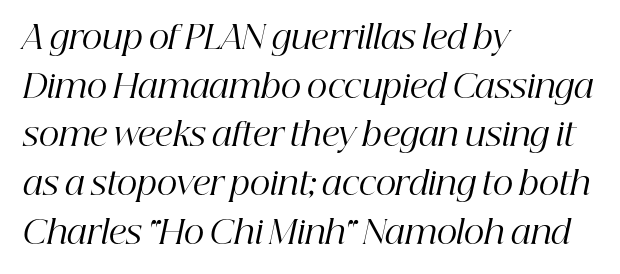
Q: Is the text bold? A: No.
Q: Is the text italic (slanted)? A: Yes, it leans right by about 12 degrees.
Q: Is the typeface a serif or a sans-serif typeface? A: Serif.
Q: Is the text underlined? A: No.
Q: How is the paragraph aligned? A: Left-aligned.
Q: Is the spacing between letters normal or unusually wide? A: Normal.
Q: Is the spacing between lines tight, normal or loose? A: Normal.
Q: Width (condensed, normal, or wide)? A: Normal.
Q: Stroke contrast? A: High.
Q: x-height? A: Medium.
Q: Monospaced? A: No.
